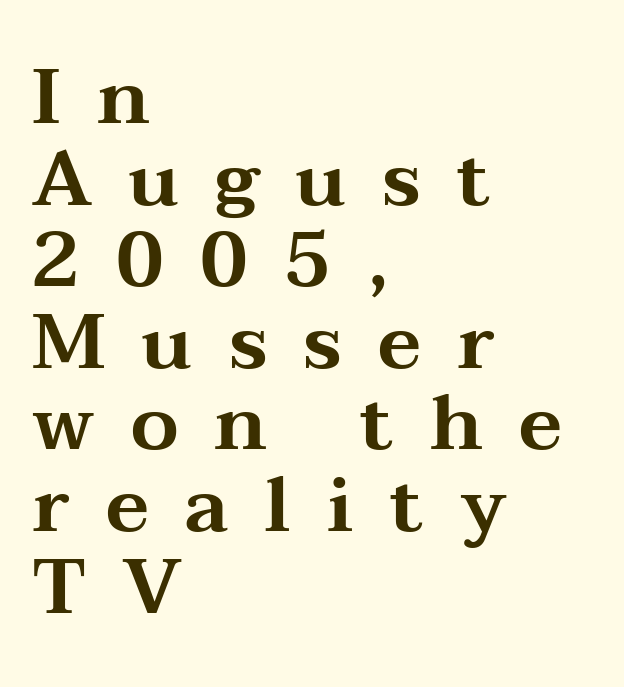
The image shows 77 px wide serif type, upright; set left-aligned, tight line spacing (1.06x), unusually wide letter spacing (+0.47 em), not underlined; medium stroke contrast and a medium x-height.
